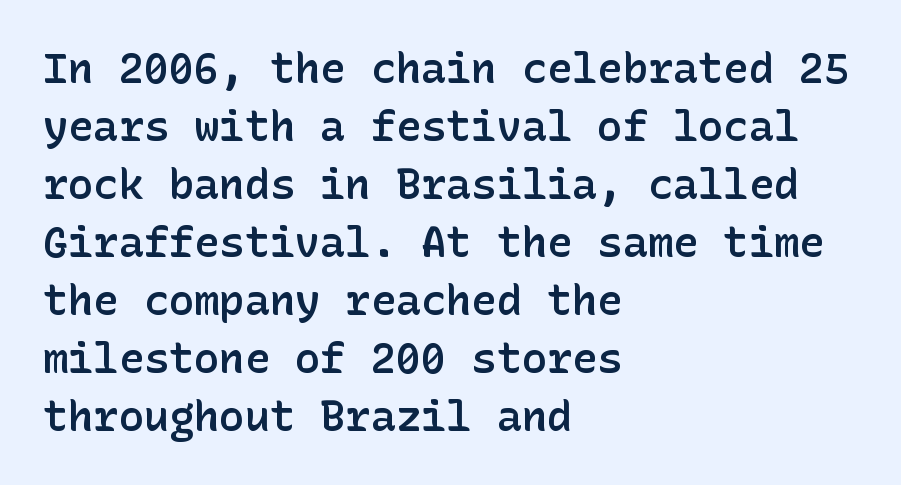
In terms of letterform style, serifs are entirely absent. Nobody touched the tracking dial on this one. Each row of text sits above clean, open space. I'd describe the lettering as semibold — firm but not a full bold. Every row of glyphs begins at an identical x-position on the left.
